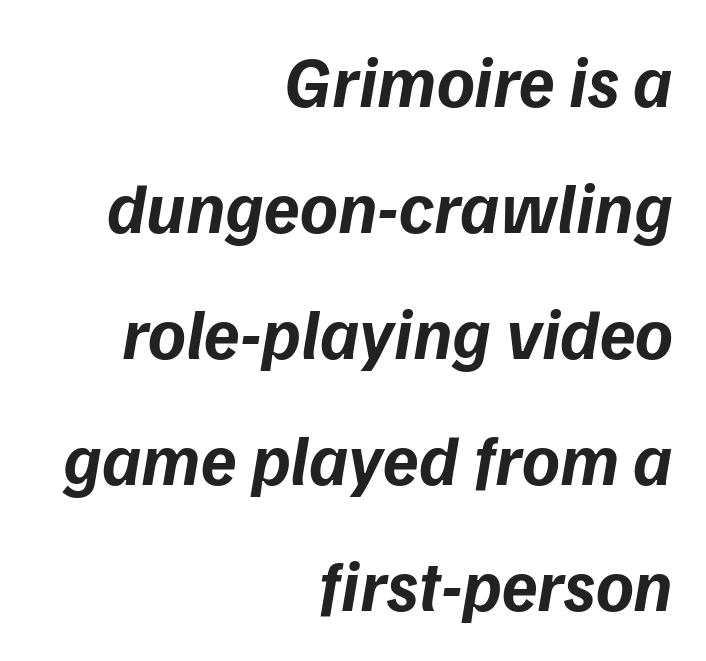
{"italic": "yes", "lean": "right", "slant_degrees": 9, "bold": "yes", "weight": "bold", "width": "normal", "stroke_contrast": "low", "x_height": "medium", "monospaced": "no", "underline": "no", "align": "right", "line_spacing_ratio": 1.75, "letter_spacing": "normal", "letter_spacing_em": 0.0, "glyph_px": 72}
